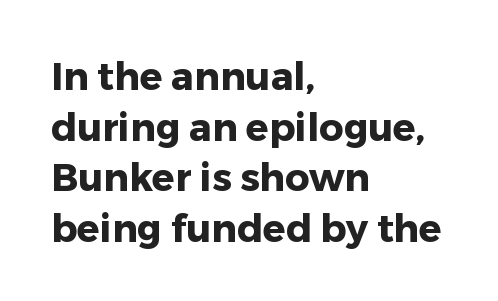
The image shows 38 px heavy sans-serif type, upright; set left-aligned, normal line spacing (1.33x), normal letter spacing, not underlined; low stroke contrast and a medium x-height.
